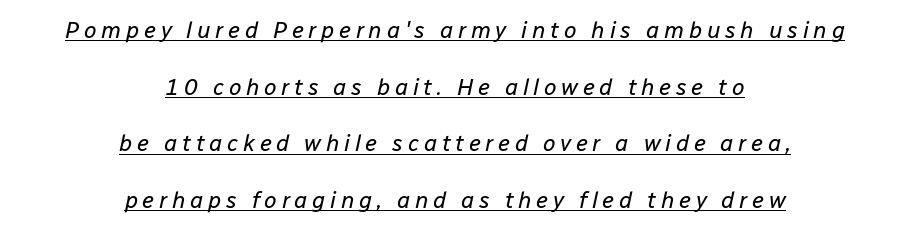
Q: Is the text bold? A: No.
Q: Is the text italic (slanted)? A: Yes, it leans right by about 12 degrees.
Q: Is the text underlined? A: Yes.
Q: How is the paragraph aligned? A: Centered.
Q: Is the spacing between letters normal or unusually wide? A: Unusually wide.
Q: Is the spacing between lines tight, normal or loose? A: Loose.
